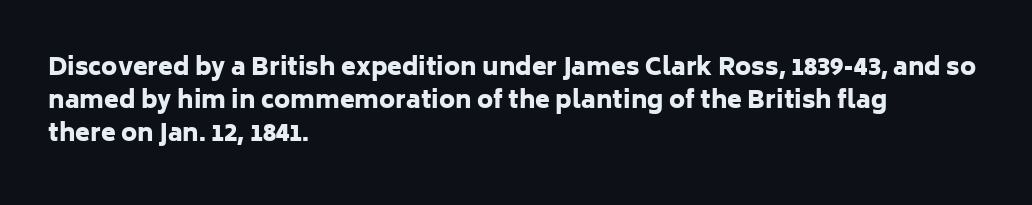
The tracking reads as untouched default to a designer's eye. Check the space under the baseline: it is left empty. The letters stand straight up with perfectly vertical stems. Each line starts at the same left margin while the right side varies. Weight check: bold — yes, fully. These lines sit exactly where default settings would place them.
